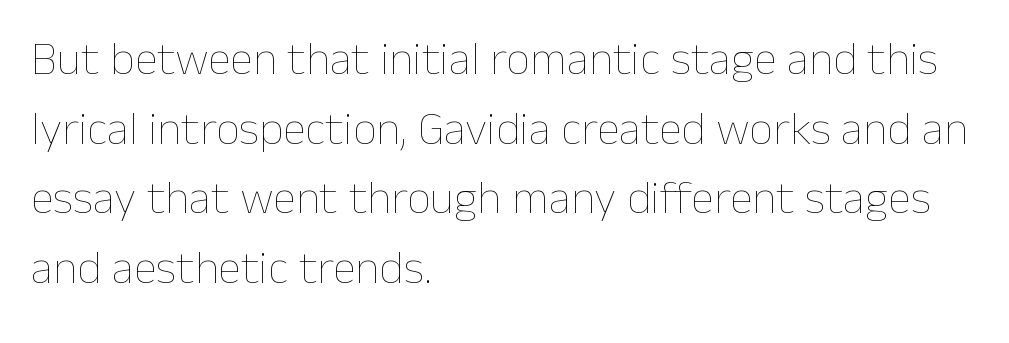
The image shows 47 px thin type, upright; set left-aligned, normal line spacing (1.48x), normal letter spacing, not underlined; low stroke contrast and a medium x-height.
